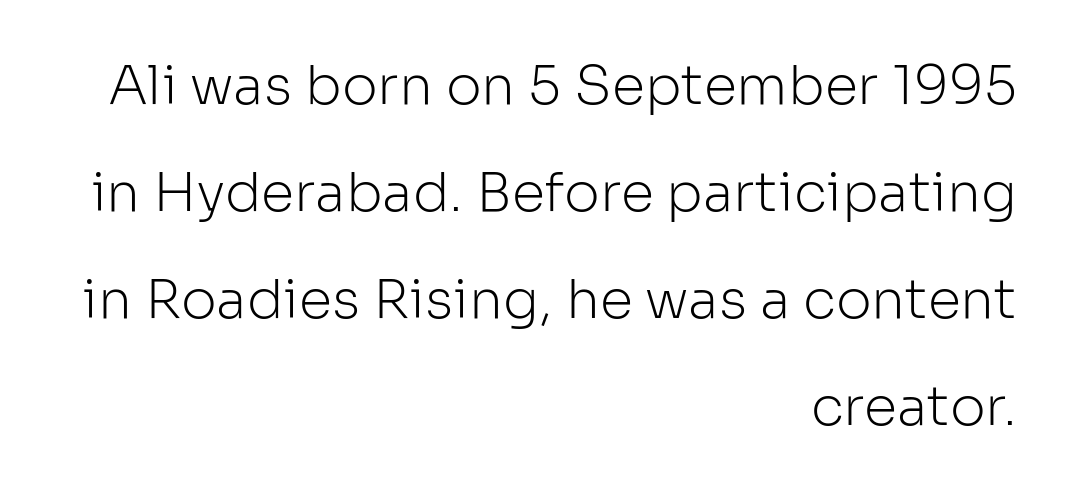
{"serif": "no", "italic": "no", "bold": "no", "weight": "light", "width": "normal", "stroke_contrast": "low", "x_height": "medium", "monospaced": "no", "underline": "no", "align": "right", "line_spacing": "loose", "line_spacing_ratio": 1.98, "letter_spacing": "normal", "letter_spacing_em": 0.0, "glyph_px": 54}
